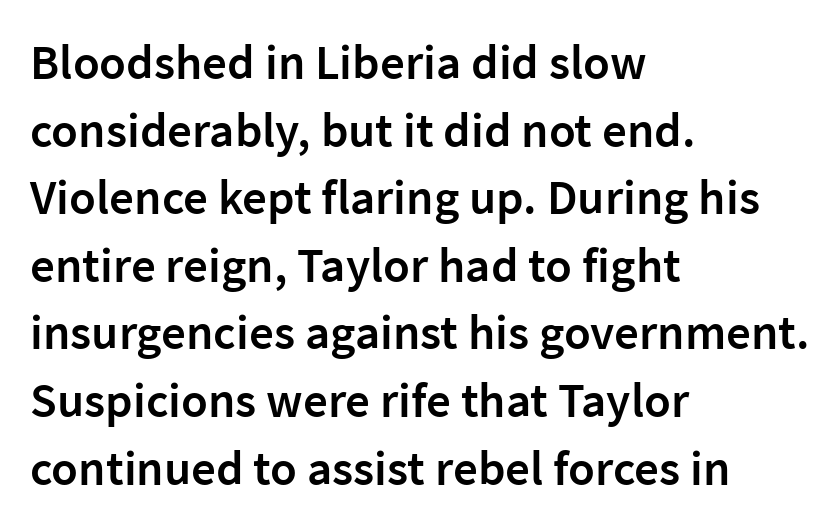
Q: Is the text bold? A: Semi-bold.
Q: Is the text italic (slanted)? A: No, it is upright.
Q: Is the typeface a serif or a sans-serif typeface? A: Sans-serif.
Q: Is the text underlined? A: No.
Q: How is the paragraph aligned? A: Left-aligned.
Q: Is the spacing between letters normal or unusually wide? A: Normal.
Q: Is the spacing between lines tight, normal or loose? A: Normal.
Q: Width (condensed, normal, or wide)? A: Normal.
Q: Stroke contrast? A: Low.
Q: x-height? A: Medium.
Q: Monospaced? A: No.
